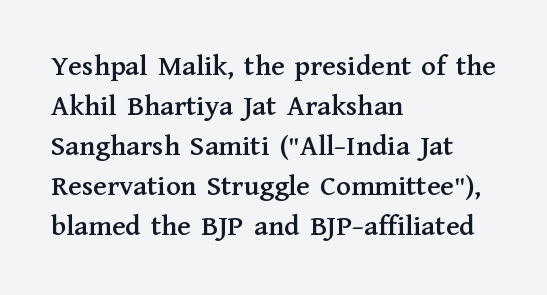
The text was rendered using a seriffed face with decorative stroke endings. The rendering uses a moderate line-height, typical for paragraphs. Lines of text with bare space underneath. The specimen reads as upright at a glance. Each letter keeps its own natural width here, so spacing adapts to shape. Compared with typical body copy, the letter spacing here is the same.
